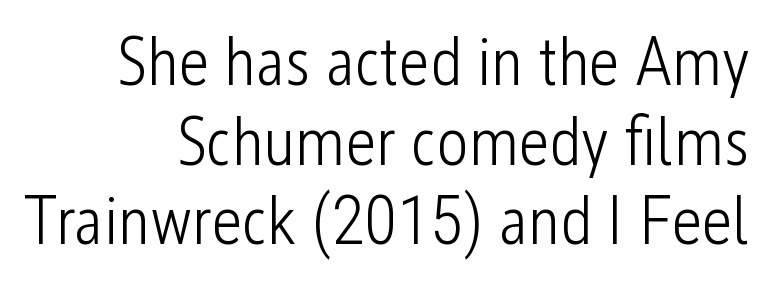
{"serif": "no", "italic": "no", "bold": "no", "weight": "light", "width": "condensed", "stroke_contrast": "low", "x_height": "medium", "monospaced": "no", "underline": "no", "align": "right", "line_spacing_ratio": 1.17, "letter_spacing": "normal", "letter_spacing_em": 0.0, "glyph_px": 68}
